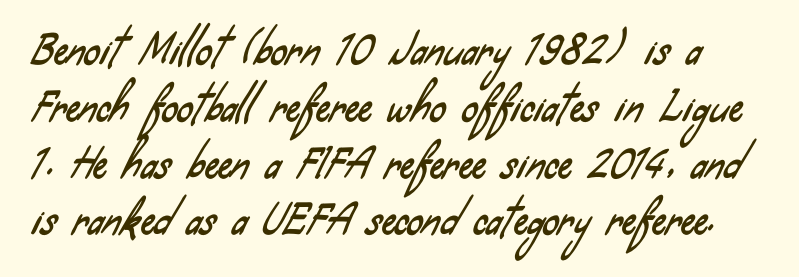
{"serif": "no", "width": "condensed", "stroke_contrast": "low", "x_height": "small", "monospaced": "no", "underline": "no", "line_spacing": "normal", "line_spacing_ratio": 1.42, "letter_spacing": "normal", "letter_spacing_em": 0.0, "glyph_px": 40}
